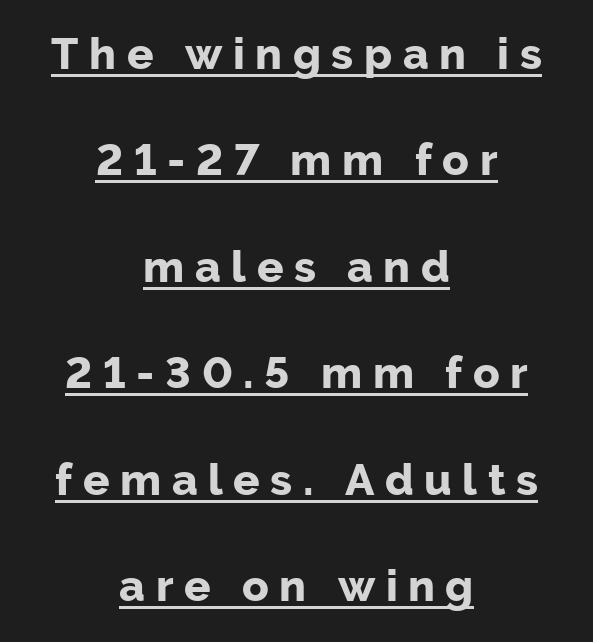
{"serif": "no", "italic": "no", "bold": "yes", "weight": "bold", "width": "normal", "stroke_contrast": "low", "x_height": "medium", "monospaced": "no", "underline": "yes", "align": "center", "line_spacing": "loose", "line_spacing_ratio": 2.42, "letter_spacing": "wide", "letter_spacing_em": 0.24, "glyph_px": 44}
